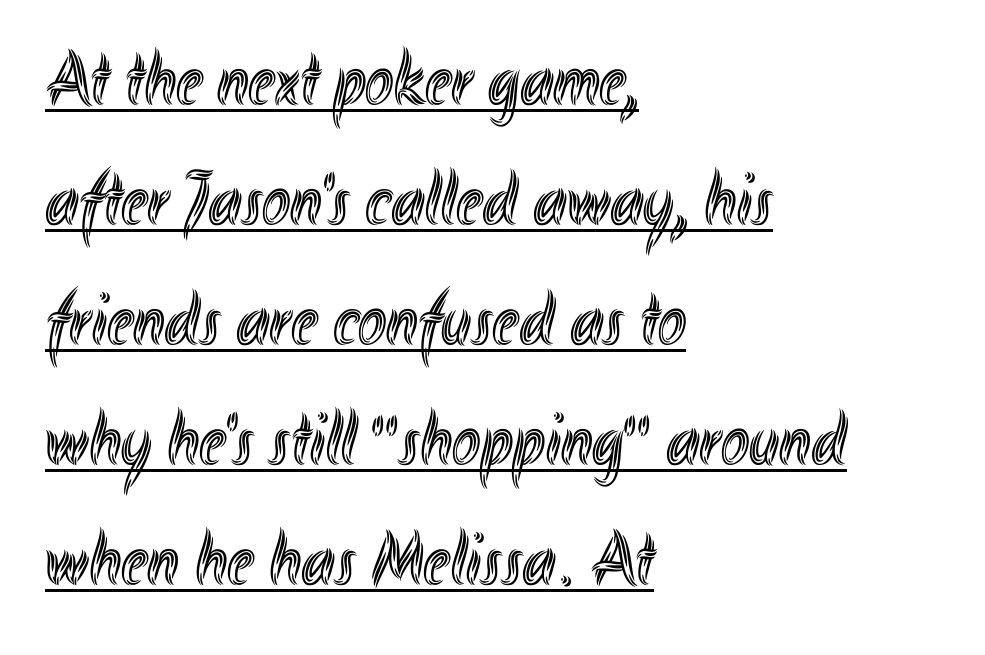
Q: Is the text italic (slanted)? A: Yes.
Q: Is the text underlined? A: Yes.
Q: How is the paragraph aligned? A: Left-aligned.
Q: Is the spacing between letters normal or unusually wide? A: Normal.
Q: Is the spacing between lines tight, normal or loose? A: Normal.
Q: Width (condensed, normal, or wide)? A: Condensed.
Q: x-height? A: Small.
Q: Monospaced? A: No.
